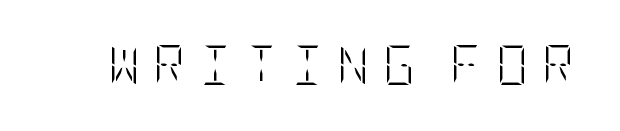
The image shows 39 px light, condensed type, upright; set unusually wide letter spacing (+0.36 em), not underlined; low stroke contrast and a large x-height.
